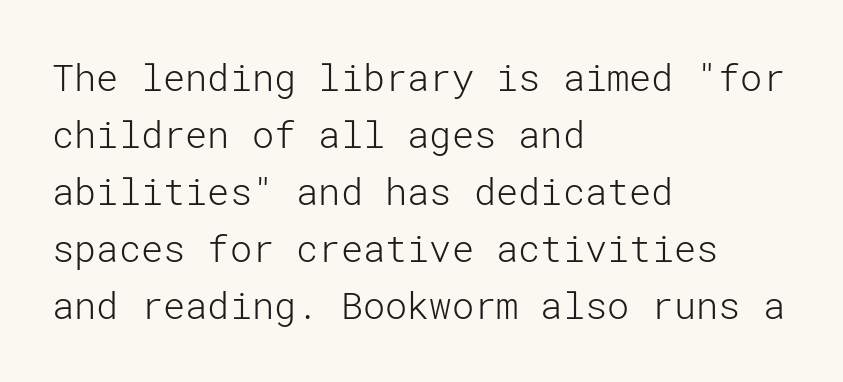
Q: Is the text bold? A: No.
Q: Is the text italic (slanted)? A: No, it is upright.
Q: Is the typeface a serif or a sans-serif typeface? A: Sans-serif.
Q: Is the text underlined? A: No.
Q: How is the paragraph aligned? A: Left-aligned.
Q: Is the spacing between letters normal or unusually wide? A: Normal.
Q: Is the spacing between lines tight, normal or loose? A: Normal.
Q: Width (condensed, normal, or wide)? A: Normal.
Q: Stroke contrast? A: Low.
Q: x-height? A: Medium.
